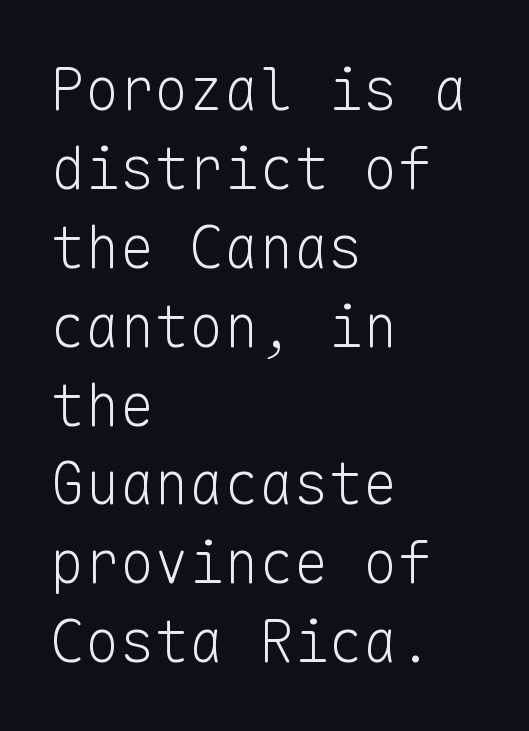
{"serif": "no", "italic": "no", "bold": "no", "weight": "light", "width": "normal", "stroke_contrast": "low", "x_height": "medium", "monospaced": "yes", "underline": "no", "align": "left", "line_spacing": "normal", "line_spacing_ratio": 1.36, "letter_spacing": "normal", "letter_spacing_em": 0.0, "glyph_px": 58}
